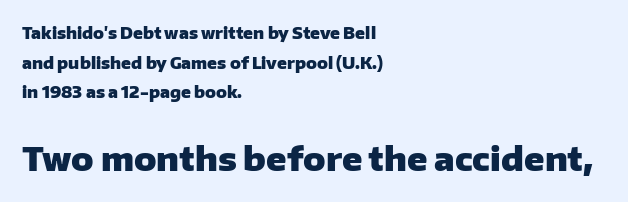
Q: Is the text bold? A: Yes.
Q: Is the text italic (slanted)? A: No, it is upright.
Q: Is the typeface a serif or a sans-serif typeface? A: Sans-serif.
Q: Is the text underlined? A: No.
Q: How is the paragraph aligned? A: Left-aligned.
Q: Is the spacing between letters normal or unusually wide? A: Normal.
Q: Which block of text is set in a larger size, the first (top) or the second (bottom)? A: The second (bottom) one.
Q: Width (condensed, normal, or wide)? A: Normal.
Q: Stroke contrast? A: Low.
Q: x-height? A: Medium.
Q: Monospaced? A: No.
